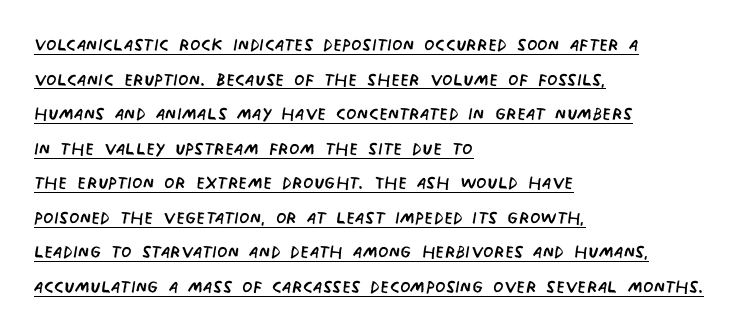
The image shows 24 px text type; set left-aligned, normal line spacing (1.44x), normal letter spacing, underlined.
